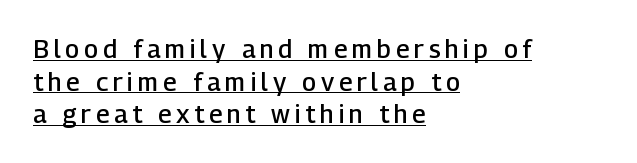
{"italic": "no", "bold": "semi", "underline": "yes", "align": "left", "line_spacing": "normal", "line_spacing_ratio": 1.31, "glyph_px": 25}
